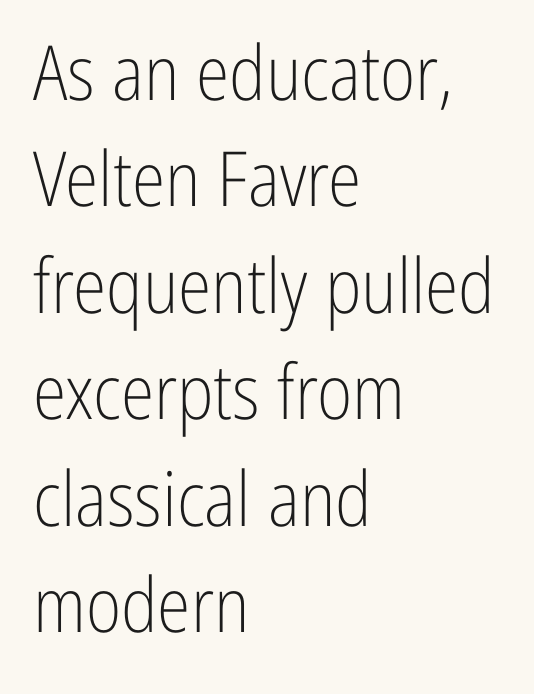
The image shows 76 px light, condensed sans-serif type, upright; set left-aligned, normal line spacing (1.4x), normal letter spacing, not underlined; low stroke contrast and a medium x-height.
